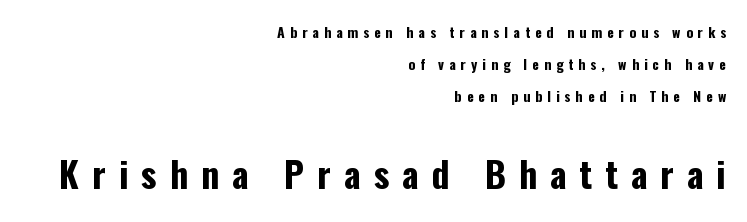
Check the space under the baseline: it is left empty. Ordinary non-slanted type is in use. The face used here is rendered with a markedly widened letterfit. Classification — sans serif. Of the two passages, the one underneath uses the larger point size.
